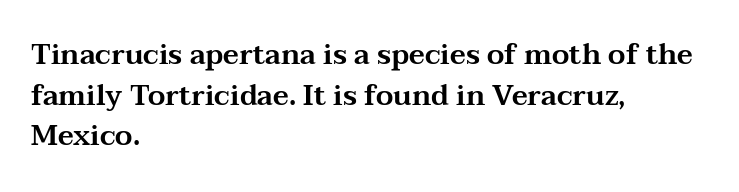
Words float on clear page, feet unadorned. Posture: upright roman. Small tapered or slab feet sit at the stroke ends, so this counts as serif. The typesetter chose a ragged-right arrangement here. The rendering uses natural spacing where letterforms have individual widths. The letters sit at their default tracking, neither squeezed nor spread.
